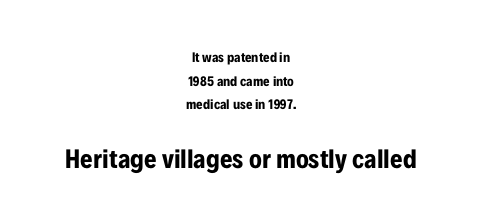
The image shows 27 px bold type, upright; set centered, normal line spacing (1.69x), normal letter spacing, not underlined; the second (bottom) block is 1.93x larger.
